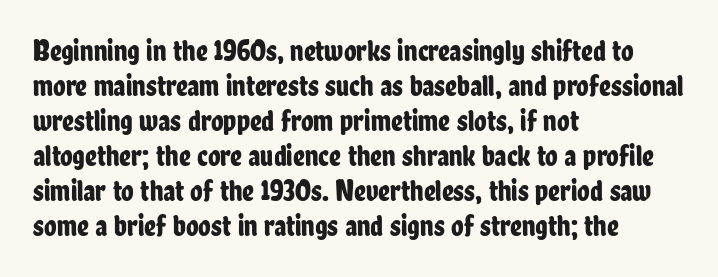
Letterform terminals end flat and unadorned throughout the passage. Here the designer chose a conventional face with non-uniform glyph widths. The axis of the letterforms is exactly vertical. How are the letters spaced? Ordinarily, with no added tracking. The ragged edge is on the right, which tells us the setting is flush left.
